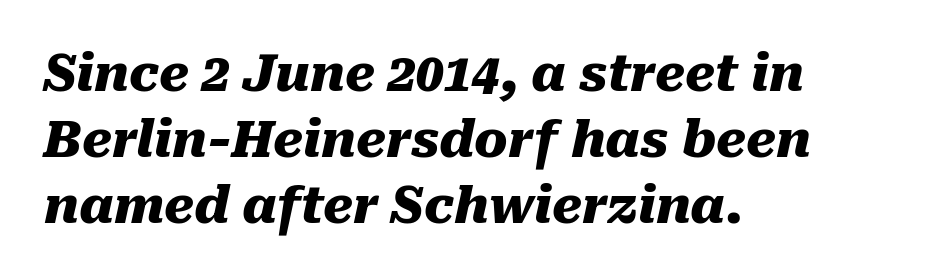
The image shows 50 px heavy type, italic (leaning right); set left-aligned, normal line spacing (1.32x), normal letter spacing, not underlined; medium stroke contrast and a medium x-height.
